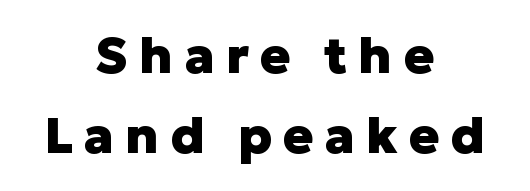
The image shows 51 px heavy sans-serif type, upright; set centered, normal line spacing (1.56x), unusually wide letter spacing (+0.21 em), not underlined; low stroke contrast and a medium x-height.
